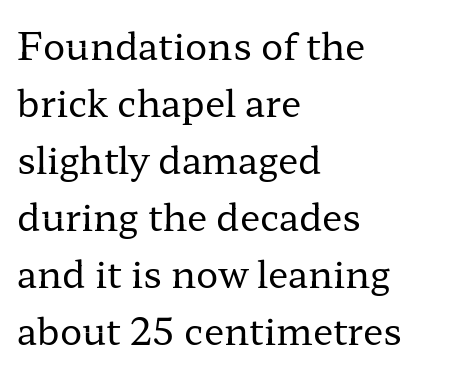
{"serif": "yes", "italic": "no", "bold": "no", "weight": "regular", "width": "wide", "stroke_contrast": "low", "x_height": "medium", "monospaced": "no", "underline": "no", "align": "left", "line_spacing": "normal", "line_spacing_ratio": 1.54, "letter_spacing": "normal", "letter_spacing_em": 0.0, "glyph_px": 37}
